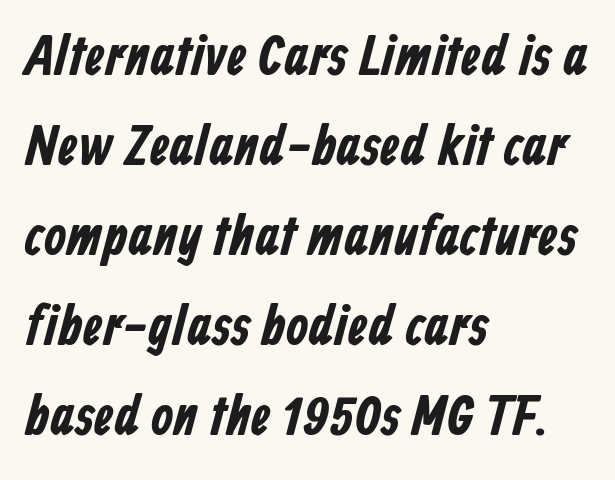
To sum up the face: it is a sans, with no serifs. The rendering uses natural spacing where letterforms have individual widths. The leading is moderate, giving the passage an even texture. The line texture is even and compact thanks to regular tracking. Decoration check: the copy has no underline. Notice how the passage keeps a crisp vertical edge on the left only.
